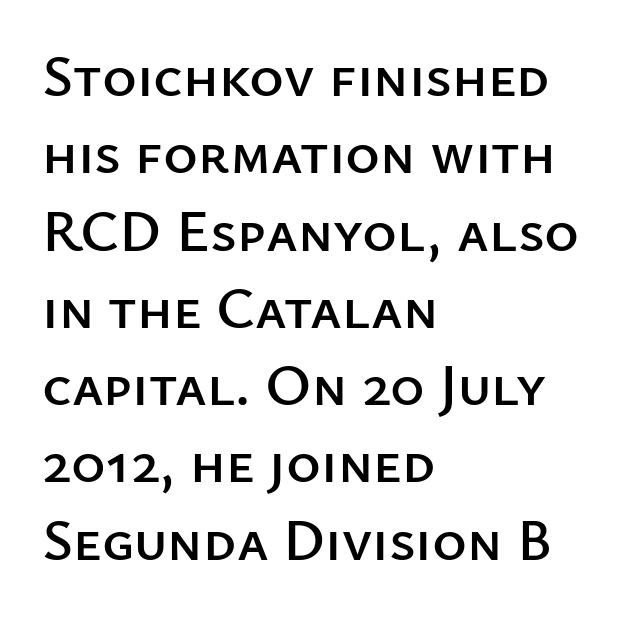
{"serif": "no", "italic": "no", "width": "normal", "stroke_contrast": "low", "x_height": "medium", "monospaced": "no", "underline": "no", "align": "left", "line_spacing": "normal", "line_spacing_ratio": 1.31, "letter_spacing": "normal", "letter_spacing_em": 0.0, "glyph_px": 59}
